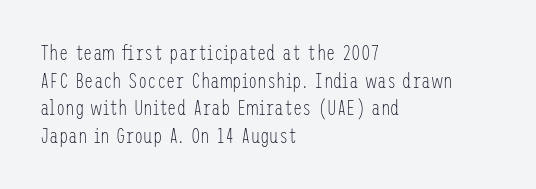
Q: Is the text bold? A: No.
Q: Is the text italic (slanted)? A: No, it is upright.
Q: Is the text underlined? A: No.
Q: How is the paragraph aligned? A: Left-aligned.
Q: Is the spacing between letters normal or unusually wide? A: Normal.
Q: Is the spacing between lines tight, normal or loose? A: Normal.
